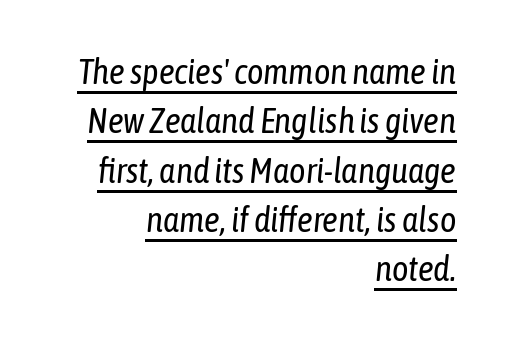
{"italic": "yes", "lean": "right", "slant_degrees": 6, "bold": "no", "weight": "regular", "width": "condensed", "stroke_contrast": "low", "x_height": "medium", "monospaced": "no", "underline": "yes", "align": "right", "line_spacing": "normal", "line_spacing_ratio": 1.41, "letter_spacing": "normal", "letter_spacing_em": 0.0, "glyph_px": 35}
